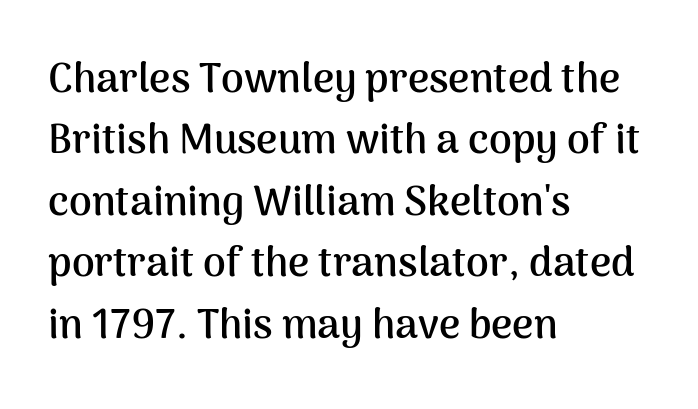
Typographically, this falls in the sans-serif category. In CSS terms this would be text-align: left. The line-height multiplier appears to be the usual default. Stroke thickness is high; the sample reads as a true bold.
